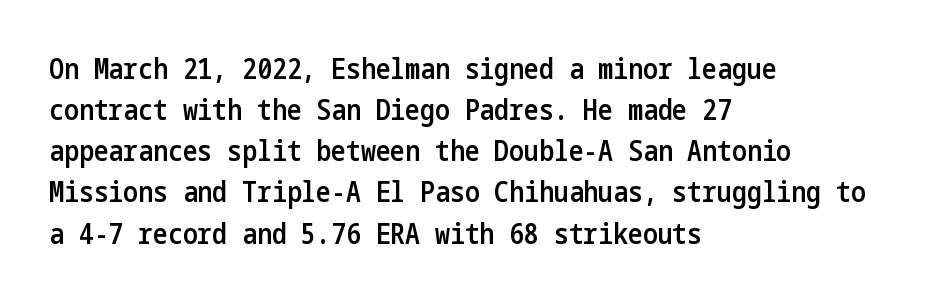
The image shows 28 px semibold, condensed sans-serif type, upright; set left-aligned, normal line spacing (1.47x), normal letter spacing, not underlined; low stroke contrast and a medium x-height.
